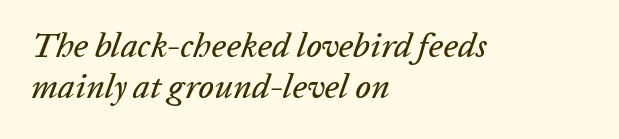
{"italic": "yes", "lean": "right", "slant_degrees": 20, "width": "normal", "stroke_contrast": "low", "x_height": "medium", "monospaced": "no", "underline": "no", "align": "left", "line_spacing_ratio": 1.21, "letter_spacing": "normal", "letter_spacing_em": 0.0, "glyph_px": 34}
